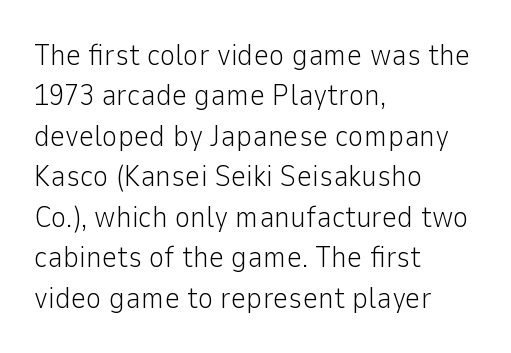
Q: Is the text bold? A: No.
Q: Is the text italic (slanted)? A: No, it is upright.
Q: Is the typeface a serif or a sans-serif typeface? A: Sans-serif.
Q: Is the text underlined? A: No.
Q: How is the paragraph aligned? A: Left-aligned.
Q: Is the spacing between letters normal or unusually wide? A: Normal.
Q: Is the spacing between lines tight, normal or loose? A: Normal.
Q: Width (condensed, normal, or wide)? A: Normal.
Q: Stroke contrast? A: Low.
Q: x-height? A: Medium.
Q: Monospaced? A: No.
